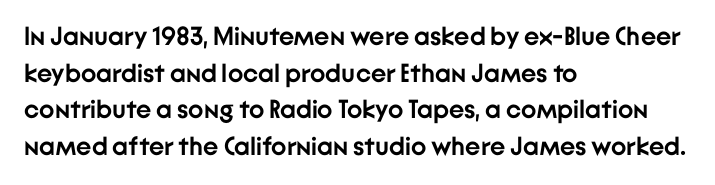
{"italic": "no", "bold": "yes", "underline": "no", "align": "left", "line_spacing": "normal", "line_spacing_ratio": 1.41, "letter_spacing": "normal", "letter_spacing_em": 0.0, "glyph_px": 26}
